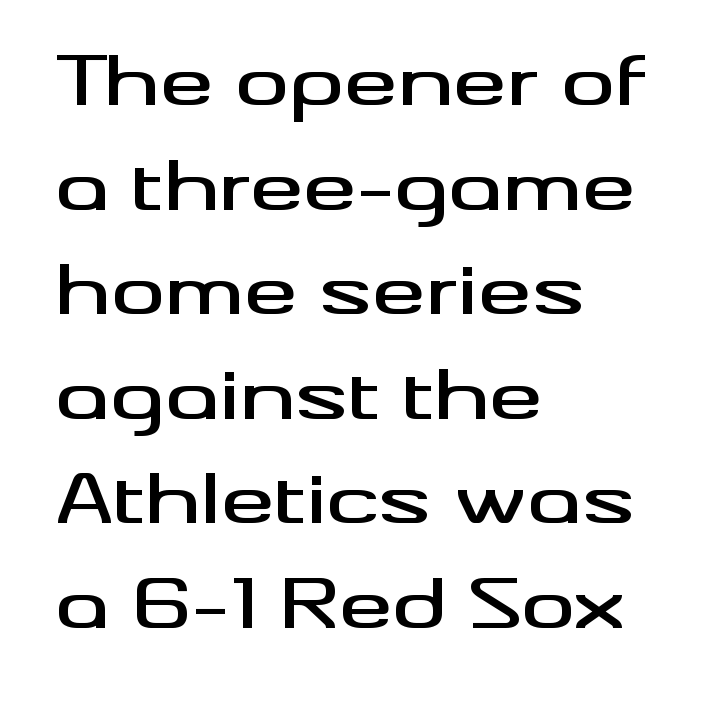
{"serif": "no", "italic": "no", "width": "wide", "stroke_contrast": "medium", "x_height": "small", "monospaced": "no", "underline": "no", "align": "left", "line_spacing": "normal", "line_spacing_ratio": 1.56, "letter_spacing": "normal", "letter_spacing_em": 0.0, "glyph_px": 67}
